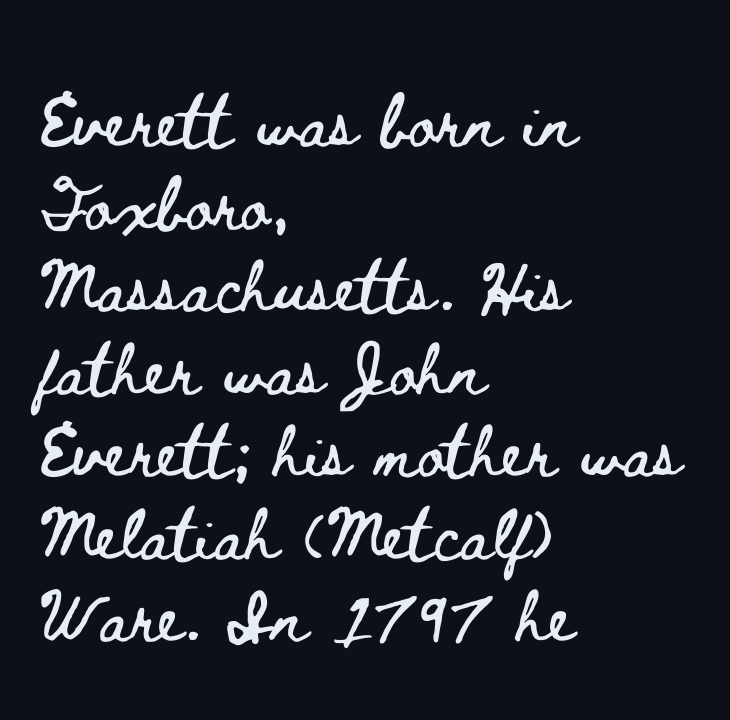
The words here are not underlined. Casual observation: everything's shoved over to the left. Standard letterfit; no display-style spreading of the glyphs.
